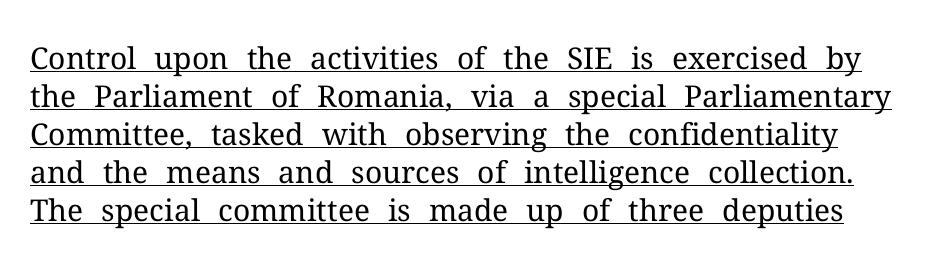
The image shows 30 px regular-weight serif type, upright; set normal line spacing (1.27x), normal letter spacing, underlined; medium stroke contrast and a medium x-height.
